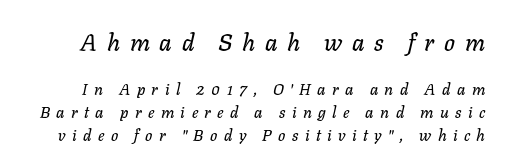
The image shows 24 px text type, italic (leaning right); set normal line spacing (1.45x), unusually wide letter spacing (+0.4 em), not underlined; the first (top) block is 1.5x larger.
